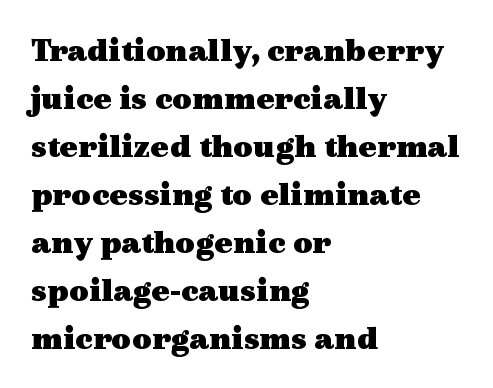
The image shows 34 px heavy, wide serif type, upright; set left-aligned, normal line spacing (1.41x), normal letter spacing, not underlined; a medium x-height.
